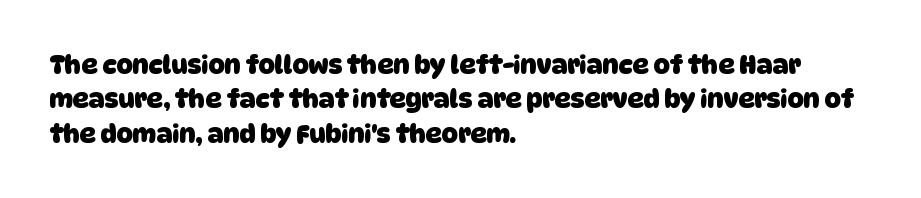
Typeset ragged right — the left edge is the straight one. I'd describe the lettering as bold — thick and assertive. The space between consecutive lines is moderate. A clean baseline with only descenders dipping below it. A typesetter would call this zero additional tracking.
